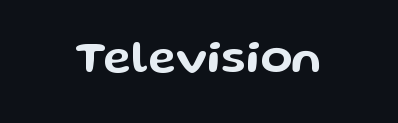
A typesetter would call this proportional, since set widths differ per character. Type style note: lacks serifs. When letters stand straight like this, we call the style roman or upright. The rendering keeps characters at their native spacing. Has an underline been added? It has not.
